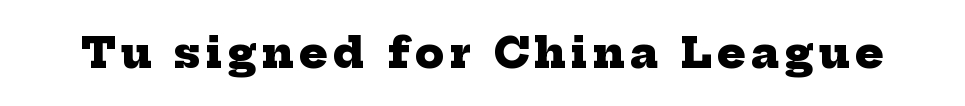
Students, this is bold: see how much ink each stroke carries. Descenders are the only things crossing below the line. Character widths vary here, with narrow letters taking less room than wide ones. The typeface chosen for these lines features serifs.
